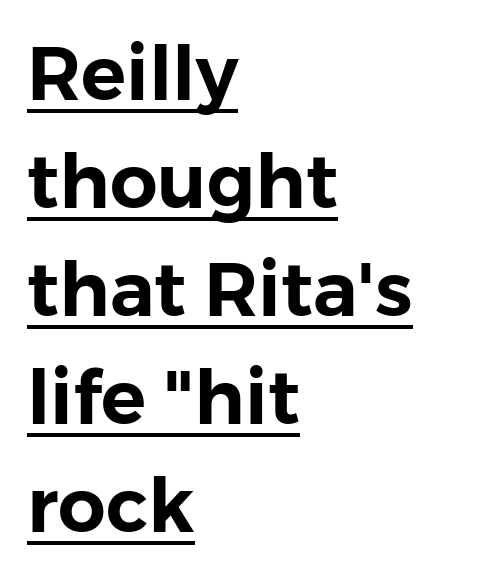
Q: Is the text italic (slanted)? A: No, it is upright.
Q: Is the typeface a serif or a sans-serif typeface? A: Sans-serif.
Q: Is the text underlined? A: Yes.
Q: How is the paragraph aligned? A: Left-aligned.
Q: Is the spacing between letters normal or unusually wide? A: Normal.
Q: Is the spacing between lines tight, normal or loose? A: Normal.
Q: Width (condensed, normal, or wide)? A: Normal.
Q: Stroke contrast? A: Low.
Q: x-height? A: Medium.
Q: Monospaced? A: No.
